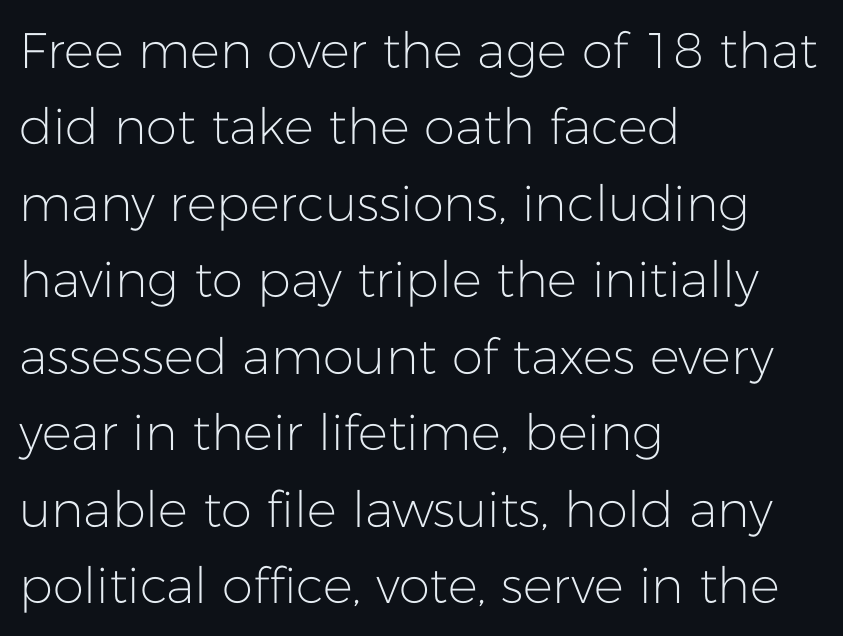
Regarding leading, the lines here are spaced in the standard way. Clear beneath every line of the passage. Unlike a traditional serif, this face leaves its strokes unadorned. These lines are set flush left with a ragged right edge. The rendering uses natural spacing where letterforms have individual widths.
